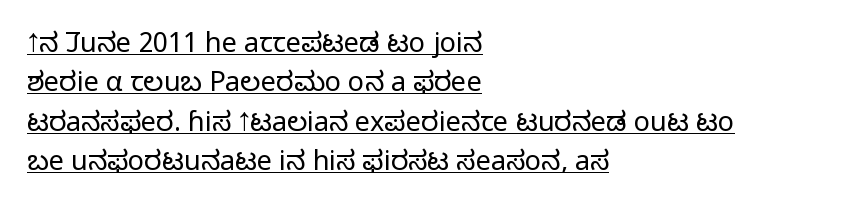
{"italic": "no", "bold": "no", "underline": "yes", "align": "left", "line_spacing": "normal", "line_spacing_ratio": 1.46, "letter_spacing": "normal", "letter_spacing_em": 0.0, "glyph_px": 27}
